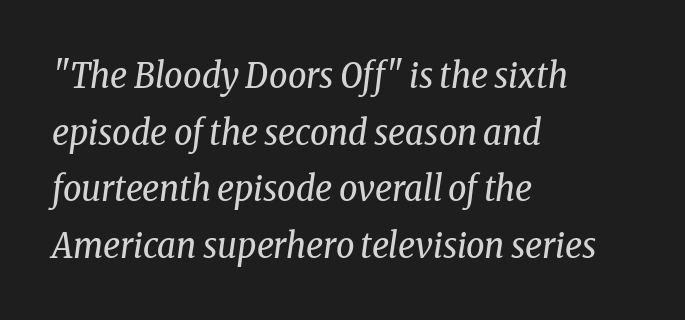
The image shows 36 px regular-weight, condensed serif type, italic (leaning right); set left-aligned, normal line spacing (1.57x), normal letter spacing, not underlined; low stroke contrast and a medium x-height.
